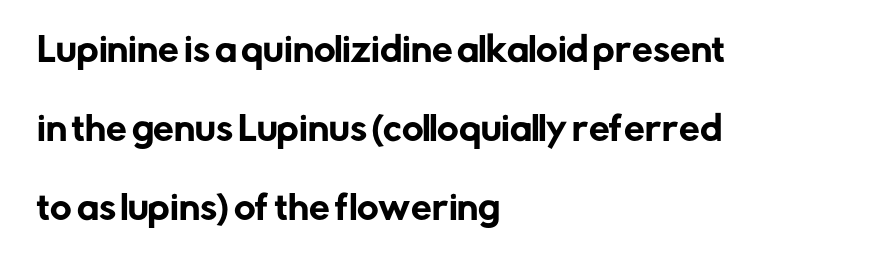
{"serif": "no", "italic": "no", "width": "normal", "stroke_contrast": "low", "x_height": "medium", "monospaced": "no", "underline": "no", "align": "left", "line_spacing": "loose", "line_spacing_ratio": 2.4, "letter_spacing": "normal", "letter_spacing_em": 0.0, "glyph_px": 33}
